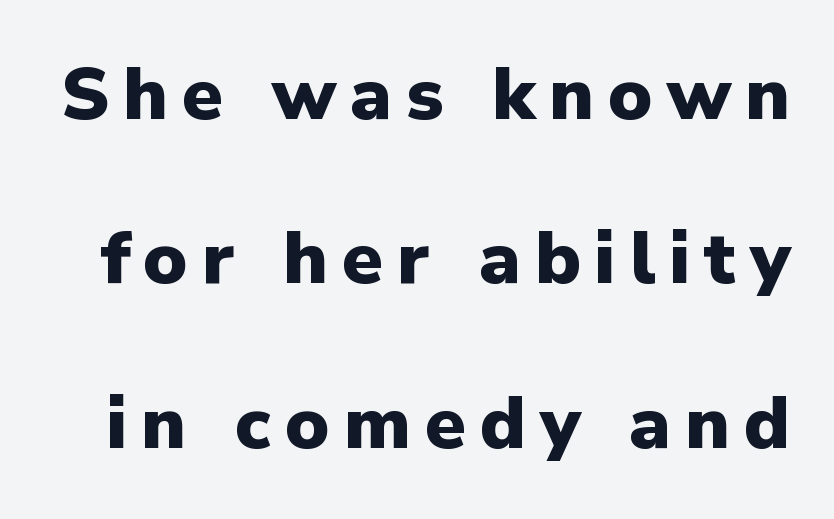
Q: Is the text bold? A: Yes.
Q: Is the text italic (slanted)? A: No, it is upright.
Q: Is the typeface a serif or a sans-serif typeface? A: Sans-serif.
Q: Is the text underlined? A: No.
Q: Is the spacing between lines tight, normal or loose? A: Loose.
Q: Width (condensed, normal, or wide)? A: Normal.
Q: Stroke contrast? A: Low.
Q: x-height? A: Medium.
Q: Monospaced? A: No.
